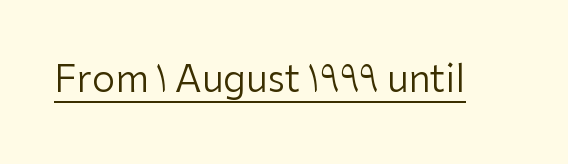
{"serif": "no", "italic": "no", "bold": "no", "weight": "regular", "width": "normal", "stroke_contrast": "low", "x_height": "medium", "monospaced": "no", "underline": "yes", "letter_spacing": "normal", "letter_spacing_em": 0.0, "glyph_px": 37}
